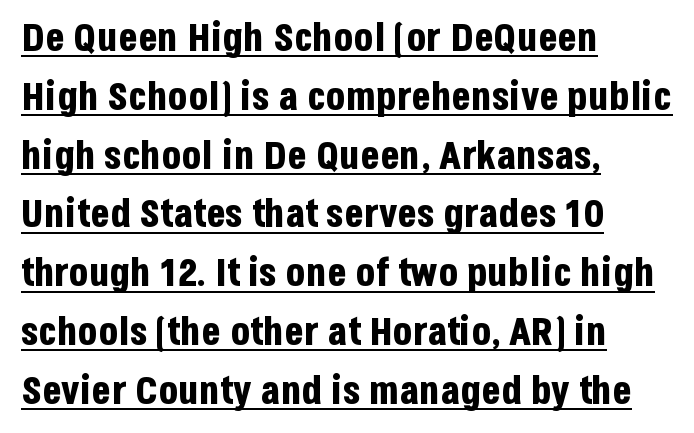
{"serif": "no", "italic": "no", "bold": "yes", "weight": "bold", "width": "condensed", "stroke_contrast": "low", "x_height": "large", "monospaced": "no", "underline": "yes", "align": "left", "line_spacing": "normal", "line_spacing_ratio": 1.47, "letter_spacing": "normal", "letter_spacing_em": 0.0, "glyph_px": 40}
